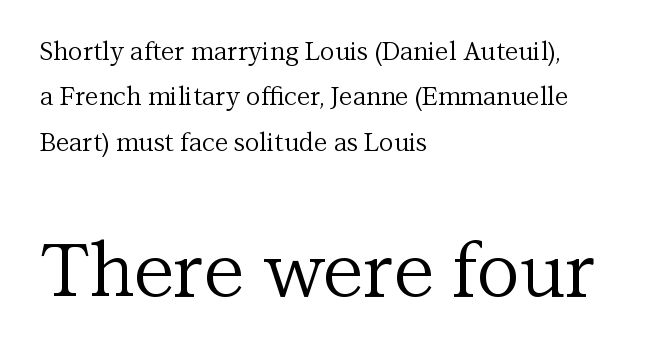
How are the letters spaced? Ordinarily, with no added tracking. Examine the stroke ends and you'll spot serifs. Horizontal alignment here is leftward, the default for most running prose. The letterforms sit at book weight or below. A clean baseline with only descenders dipping below it.
